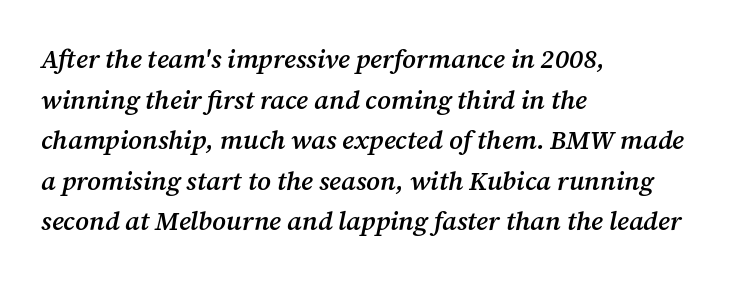
Line spacing here is normal. Characters follow at the spacing the type designer built in. The rendering uses a semibold face; strokes are thickened but not to full bold. Bare-footed words on every line. Notice how the passage keeps a crisp vertical edge on the left only. Quick note: italic.
